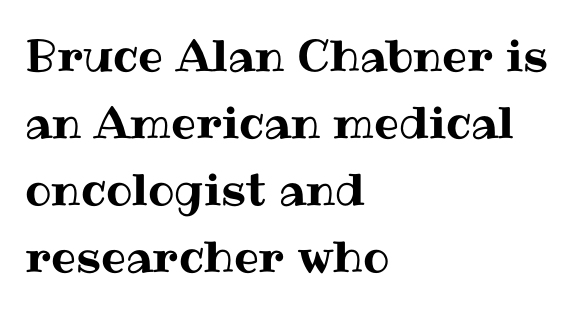
The image shows 44 px text type, upright; set left-aligned, normal line spacing (1.52x), normal letter spacing, not underlined; medium stroke contrast and a medium x-height.
